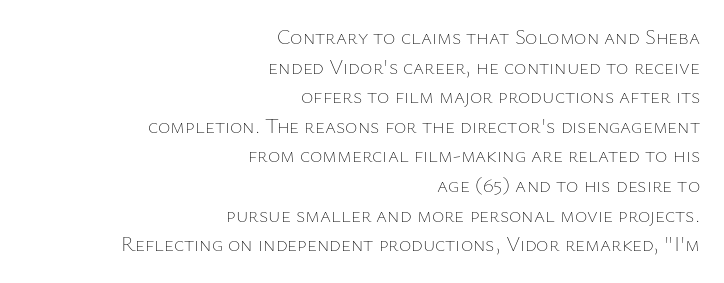
The image shows 21 px text type, upright; set right-aligned, normal line spacing (1.41x), normal letter spacing, not underlined.
